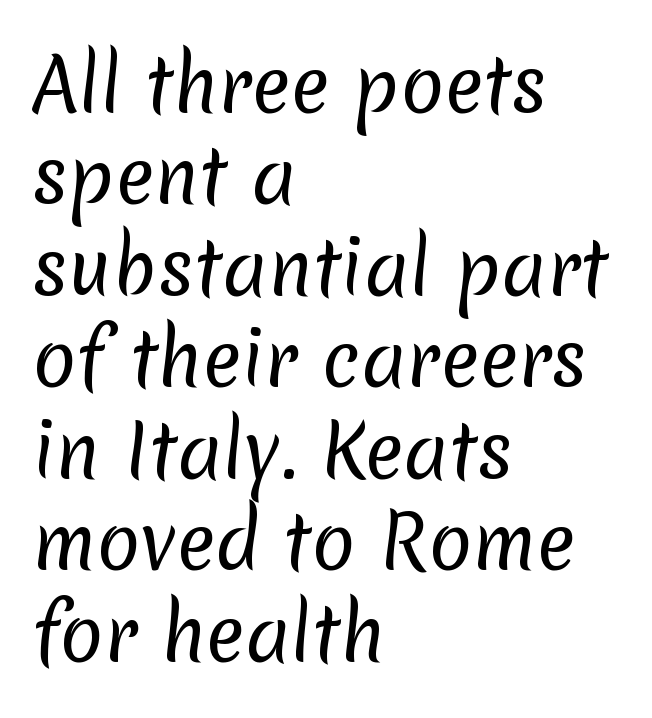
The image shows 72 px regular-weight sans-serif type; set left-aligned, normal line spacing (1.27x), normal letter spacing, not underlined; low stroke contrast and a medium x-height.
